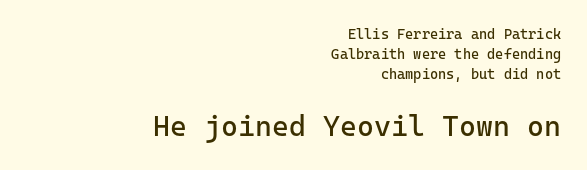
Ordinary non-slanted type is in use. The letters sit at their default tracking, neither squeezed nor spread. No feet cap the strokes, marking this as sans-serif type. If you drew a ruler down the right edge, every line would touch it.
